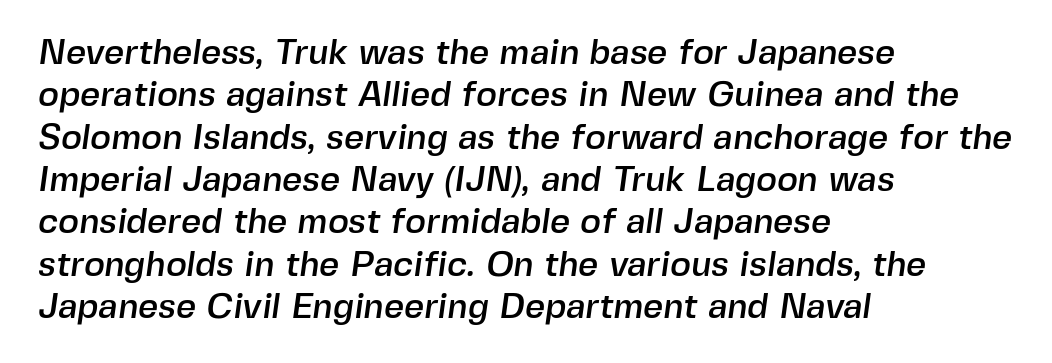
Serif or sans? Sans — the stroke terminals are bare. The face used here is proportionally spaced, like ordinary book or web type. Which margin do the lines hug? The left one — the right edge is uneven. The strip under each line holds only bare page. Compared with typical body copy, the letter spacing here is the same.
